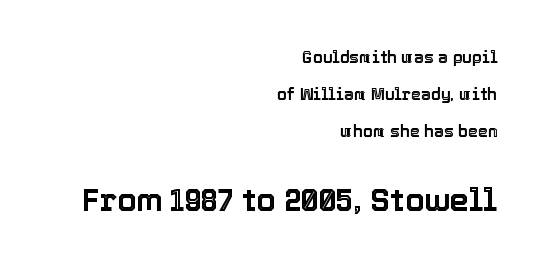
The image shows 31 px text type, upright; set right-aligned, loose line spacing (2.3x), normal letter spacing, not underlined; the second (bottom) block is 1.94x larger; a medium x-height.
